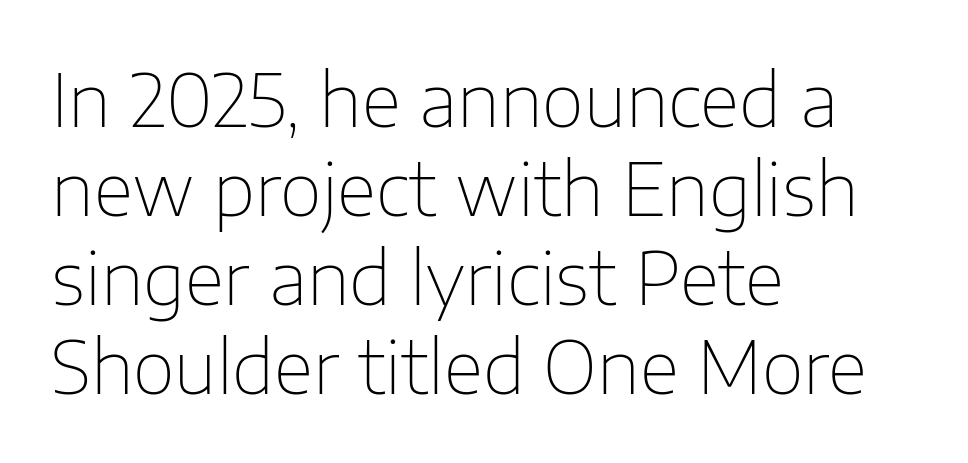
{"serif": "no", "italic": "no", "bold": "no", "weight": "thin", "width": "normal", "stroke_contrast": "low", "x_height": "medium", "monospaced": "no", "underline": "no", "align": "left", "line_spacing_ratio": 1.22, "letter_spacing": "normal", "letter_spacing_em": 0.0, "glyph_px": 73}
